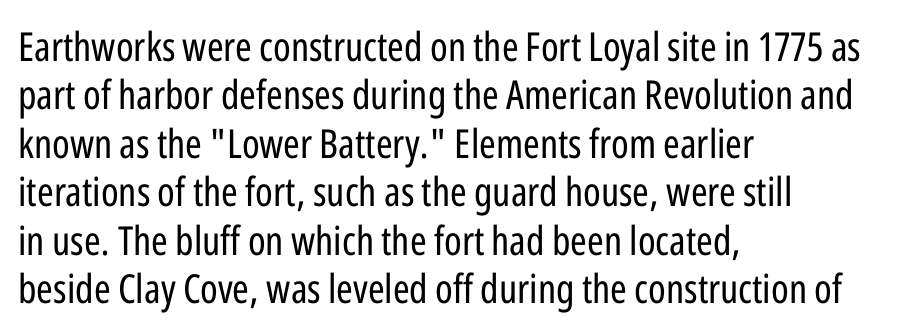
{"serif": "no", "italic": "no", "bold": "no", "weight": "regular", "width": "condensed", "stroke_contrast": "low", "x_height": "medium", "monospaced": "no", "underline": "no", "align": "left", "line_spacing_ratio": 1.21, "letter_spacing": "normal", "letter_spacing_em": 0.0, "glyph_px": 40}
